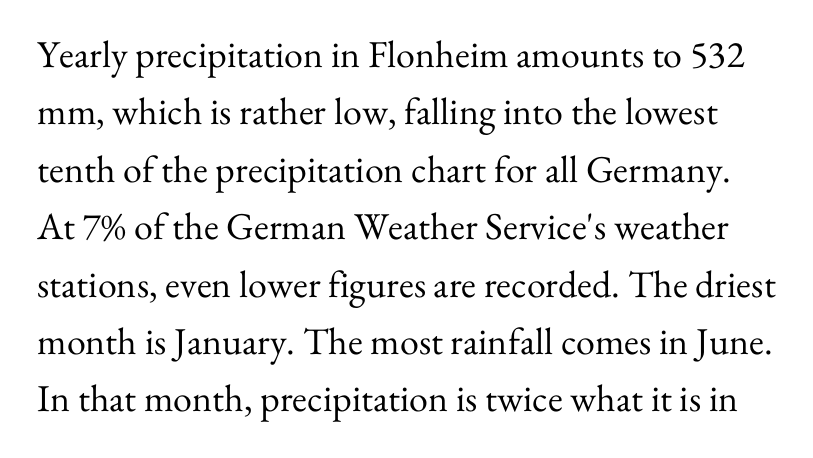
The image shows 38 px regular-weight serif type, upright; set normal line spacing (1.51x), normal letter spacing, not underlined; medium stroke contrast and a small x-height.
